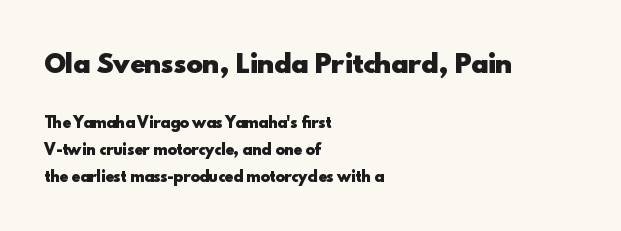
Q: Is the text bold? A: Yes.
Q: Is the text italic (slanted)? A: No, it is upright.
Q: Is the text underlined? A: No.
Q: How is the paragraph aligned? A: Left-aligned.
Q: Is the spacing between letters normal or unusually wide? A: Normal.
Q: Is the spacing between lines tight, normal or loose? A: Loose.
Q: Which block of text is set in a larger size, the first (top) or the second (bottom)? A: The first (top) one.
